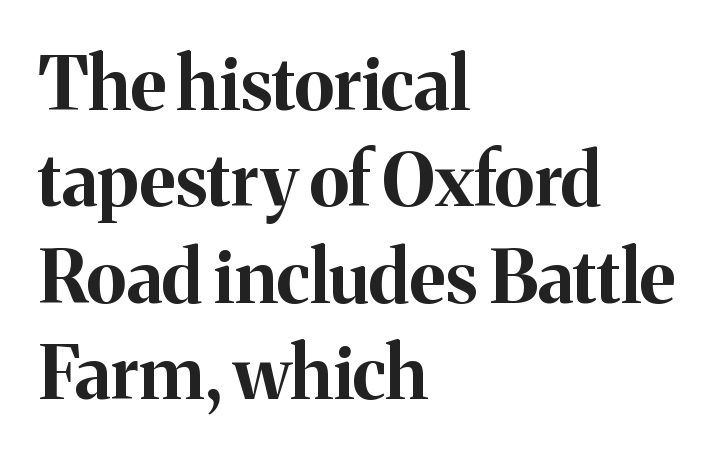
Here the glyphs are tracked normally, forming tight word shapes. Is the type bold? Yes — the strokes are clearly thick and heavy. Reading down the column, the eye jumps a familiar distance to each next line. Posture: upright roman.
